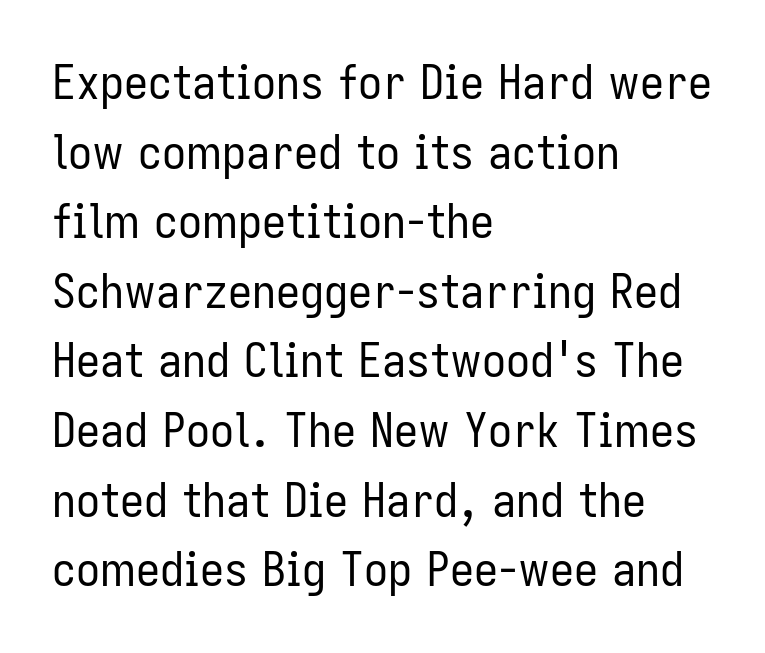
The glyphs in this specimen are sans serif. The rag falls on the right side of this text block. In terms of leading, this rendering sits right in the middle. The type sits square on the baseline with zero lean. Think of a printed novel: that variable character pitch is what you see here. Type without underlining.
